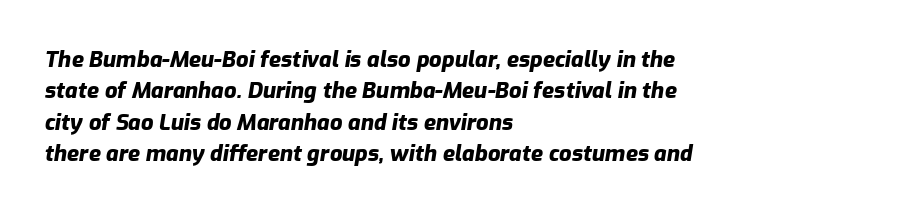
{"italic": "yes", "lean": "right", "slant_degrees": 9, "bold": "yes", "underline": "no", "align": "left", "line_spacing": "normal", "line_spacing_ratio": 1.43, "letter_spacing": "normal", "letter_spacing_em": 0.0, "glyph_px": 22}
